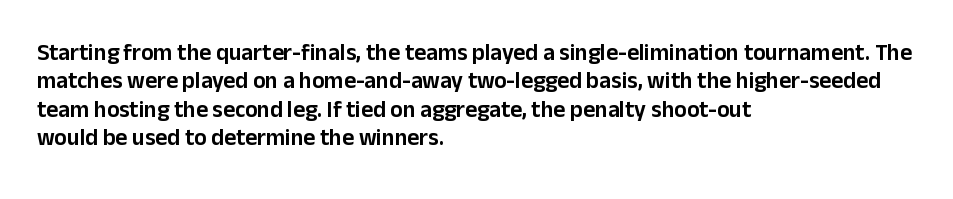
{"italic": "no", "underline": "no", "align": "left", "line_spacing_ratio": 1.23, "letter_spacing": "normal", "letter_spacing_em": 0.0, "glyph_px": 23}
